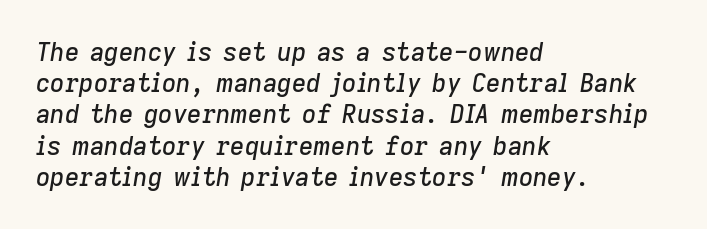
{"italic": "yes", "lean": "right", "slant_degrees": 9, "underline": "no", "align": "left", "line_spacing": "normal", "line_spacing_ratio": 1.25, "letter_spacing": "normal", "letter_spacing_em": 0.0, "glyph_px": 25}
